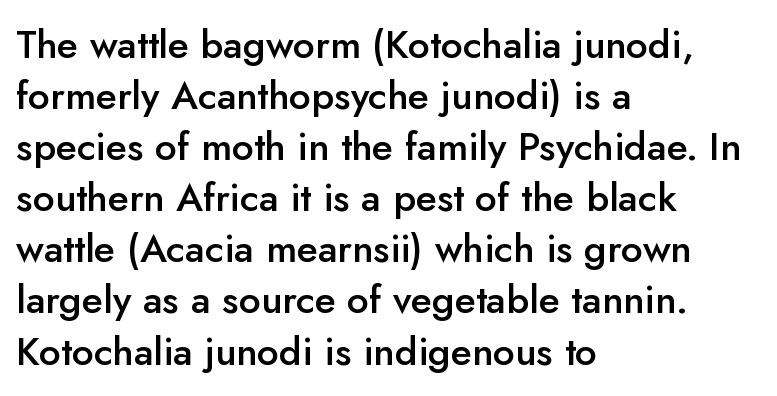
The passage shown is typed in a proportional face where columns would drift. Visually the block forms a straight wall on the left and a jagged coastline on the right. Designer's note — italics off, roman on. The face used here is a sans, in the tradition of grotesques and geometrics. Unmarked baselines from the first word to the last.
